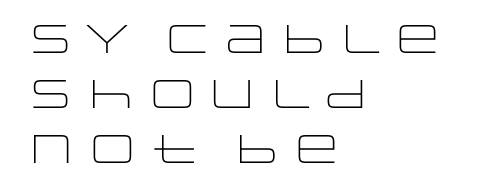
{"serif": "no", "italic": "no", "bold": "no", "weight": "light", "width": "wide", "stroke_contrast": "low", "x_height": "large", "monospaced": "no", "underline": "no", "align": "left", "line_spacing": "normal", "line_spacing_ratio": 1.37, "letter_spacing": "normal", "letter_spacing_em": 0.0, "glyph_px": 40}
